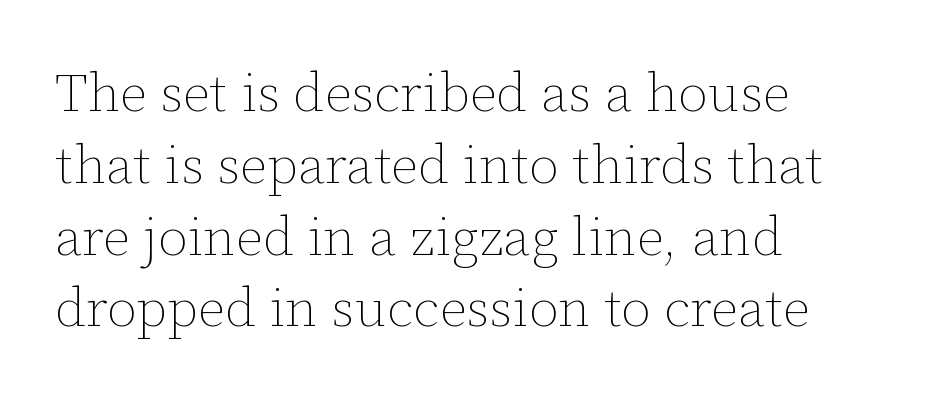
Q: Is the text bold? A: No.
Q: Is the text italic (slanted)? A: No, it is upright.
Q: Is the text underlined? A: No.
Q: How is the paragraph aligned? A: Left-aligned.
Q: Is the spacing between letters normal or unusually wide? A: Normal.
Q: Is the spacing between lines tight, normal or loose? A: Normal.
Q: Width (condensed, normal, or wide)? A: Normal.
Q: Stroke contrast? A: Low.
Q: x-height? A: Medium.
Q: Monospaced? A: No.
